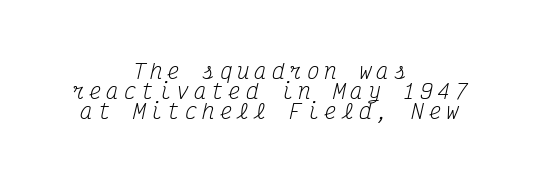
Reading down the block, each line starts at a different indent, mirrored at its end. Weight class: somewhere from thin through regular. Clear beneath every line of the passage. It's the slanting kind of type.
